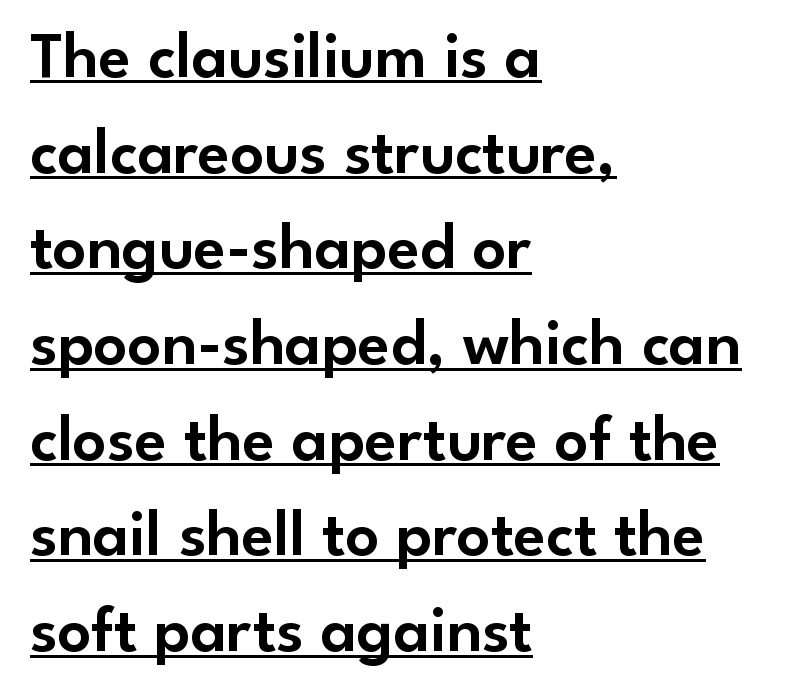
The setting favours the left margin, as ordinary paragraphs usually do. The letters advance in unequal steps, a hallmark of proportional type. A typesetter would label this face a sans. Default kerning and tracking; the words read as compact shapes.
